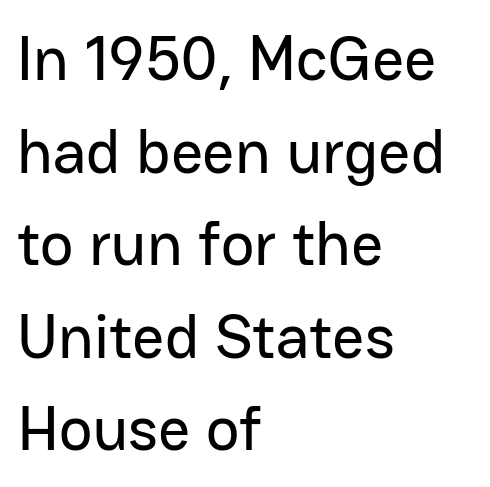
Q: Is the text italic (slanted)? A: No, it is upright.
Q: Is the typeface a serif or a sans-serif typeface? A: Sans-serif.
Q: Is the text underlined? A: No.
Q: How is the paragraph aligned? A: Left-aligned.
Q: Is the spacing between letters normal or unusually wide? A: Normal.
Q: Is the spacing between lines tight, normal or loose? A: Normal.
Q: Width (condensed, normal, or wide)? A: Normal.
Q: Stroke contrast? A: Low.
Q: x-height? A: Medium.
Q: Monospaced? A: No.
